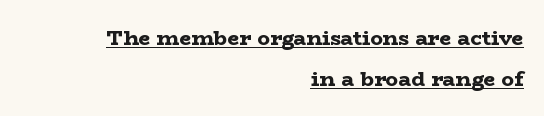
{"italic": "no", "bold": "yes", "underline": "yes", "align": "right", "line_spacing": "loose", "line_spacing_ratio": 1.95, "letter_spacing": "normal", "letter_spacing_em": 0.0, "glyph_px": 21}
